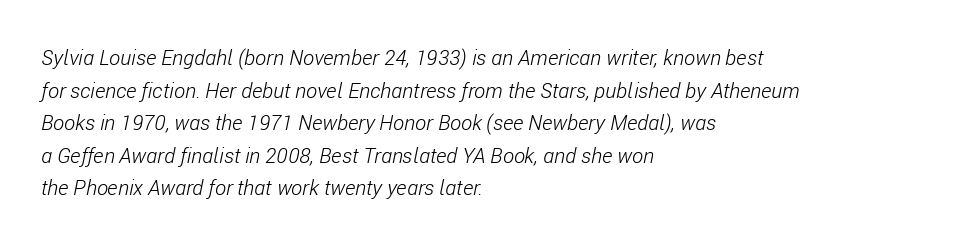
The image shows 21 px text type, italic (leaning right); set left-aligned, normal line spacing (1.55x), normal letter spacing, not underlined.
